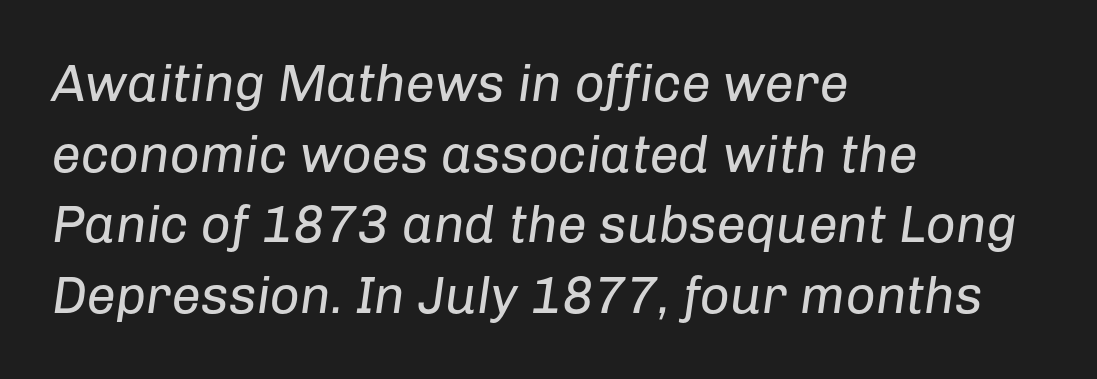
The image shows 52 px regular-weight type, italic (leaning right); set left-aligned, normal line spacing (1.36x), normal letter spacing, not underlined; low stroke contrast and a medium x-height.
